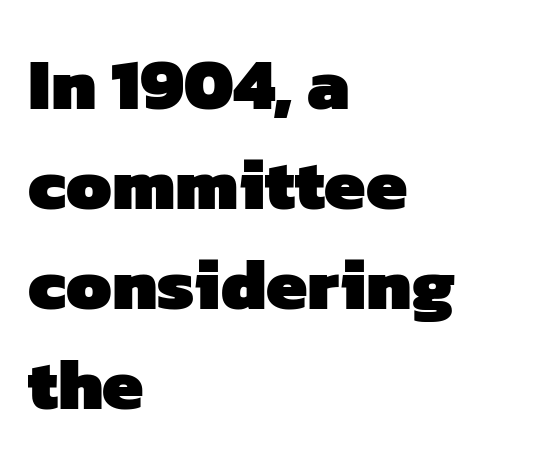
The image shows 73 px heavy sans-serif type; set left-aligned, normal line spacing (1.37x), normal letter spacing, not underlined; low stroke contrast and a medium x-height.
